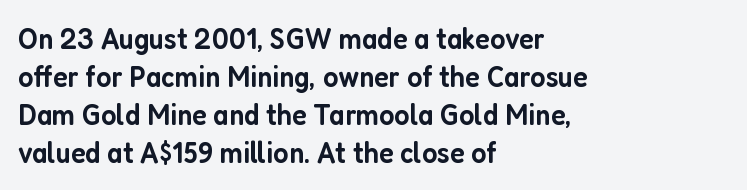
Q: Is the text bold? A: Semi-bold.
Q: Is the text italic (slanted)? A: No, it is upright.
Q: Is the typeface a serif or a sans-serif typeface? A: Sans-serif.
Q: Is the text underlined? A: No.
Q: How is the paragraph aligned? A: Left-aligned.
Q: Is the spacing between letters normal or unusually wide? A: Normal.
Q: Width (condensed, normal, or wide)? A: Condensed.
Q: Stroke contrast? A: Low.
Q: x-height? A: Medium.
Q: Monospaced? A: No.
